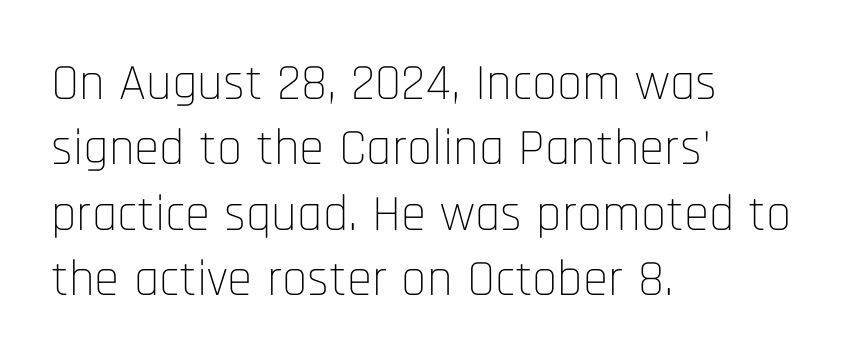
The image shows 51 px thin, condensed sans-serif type, upright; set left-aligned, normal line spacing (1.28x), normal letter spacing, not underlined; low stroke contrast and a large x-height.
